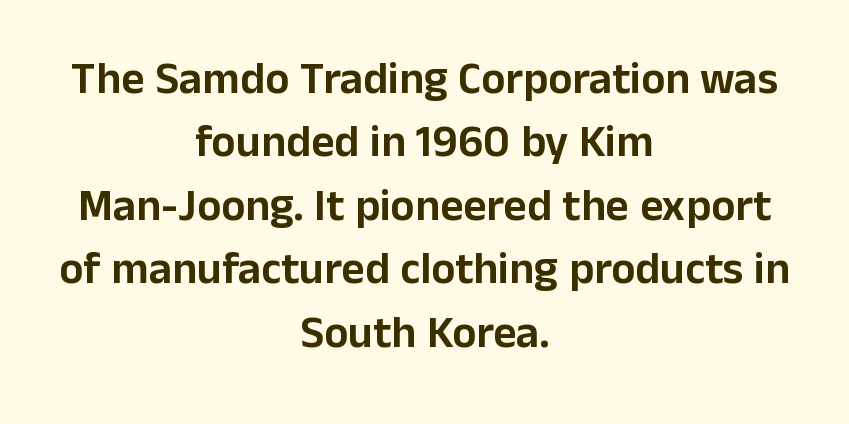
Q: Is the text italic (slanted)? A: No, it is upright.
Q: Is the typeface a serif or a sans-serif typeface? A: Sans-serif.
Q: Is the text underlined? A: No.
Q: How is the paragraph aligned? A: Centered.
Q: Is the spacing between letters normal or unusually wide? A: Normal.
Q: Is the spacing between lines tight, normal or loose? A: Normal.
Q: Width (condensed, normal, or wide)? A: Normal.
Q: Stroke contrast? A: Low.
Q: x-height? A: Medium.
Q: Monospaced? A: No.
